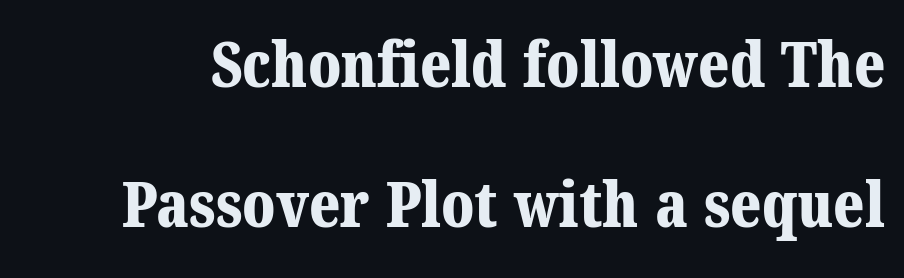
{"serif": "yes", "bold": "yes", "weight": "bold", "width": "normal", "stroke_contrast": "medium", "x_height": "medium", "monospaced": "no", "underline": "no", "line_spacing": "loose", "line_spacing_ratio": 2.23, "letter_spacing": "normal", "letter_spacing_em": 0.0, "glyph_px": 63}
